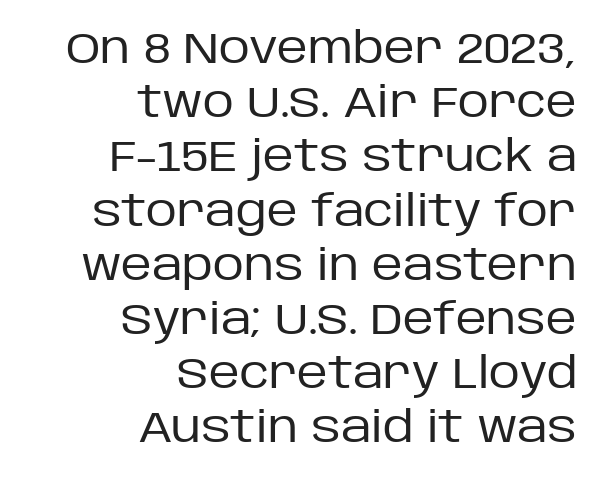
Q: Is the text bold? A: No.
Q: Is the text italic (slanted)? A: No, it is upright.
Q: Is the typeface a serif or a sans-serif typeface? A: Sans-serif.
Q: Is the text underlined? A: No.
Q: How is the paragraph aligned? A: Right-aligned.
Q: Is the spacing between letters normal or unusually wide? A: Normal.
Q: Is the spacing between lines tight, normal or loose? A: Normal.
Q: Width (condensed, normal, or wide)? A: Normal.
Q: Stroke contrast? A: Low.
Q: x-height? A: Large.
Q: Monospaced? A: No.
